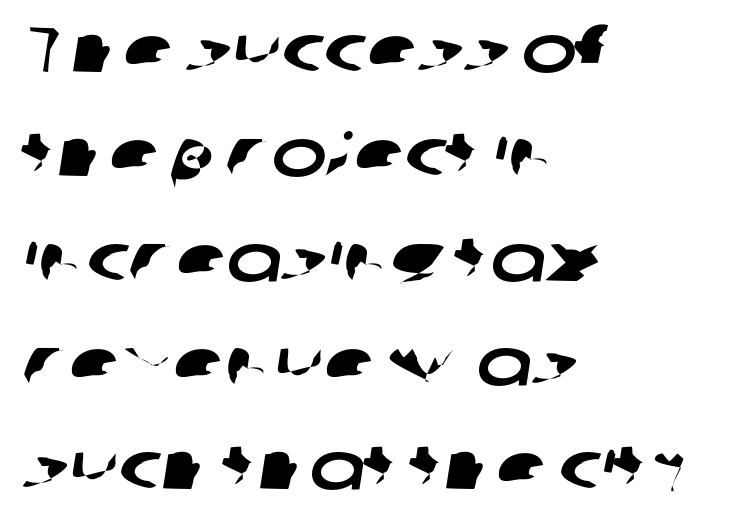
Q: Is the typeface a serif or a sans-serif typeface? A: Sans-serif.
Q: Is the text underlined? A: No.
Q: How is the paragraph aligned? A: Left-aligned.
Q: Is the spacing between letters normal or unusually wide? A: Normal.
Q: Is the spacing between lines tight, normal or loose? A: Normal.
Q: Width (condensed, normal, or wide)? A: Wide.
Q: Stroke contrast? A: Low.
Q: x-height? A: Medium.
Q: Monospaced? A: No.
